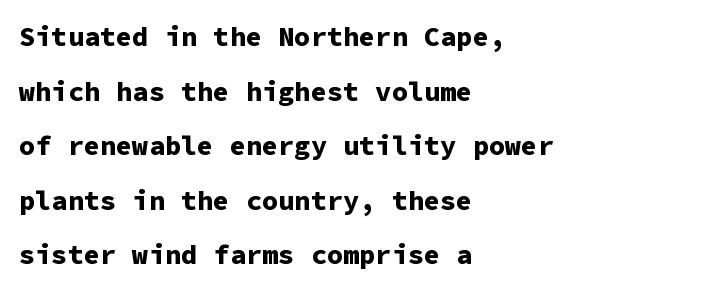
{"italic": "no", "bold": "yes", "underline": "no", "align": "left", "line_spacing": "loose", "line_spacing_ratio": 2.02, "letter_spacing": "normal", "letter_spacing_em": 0.0, "glyph_px": 27}
